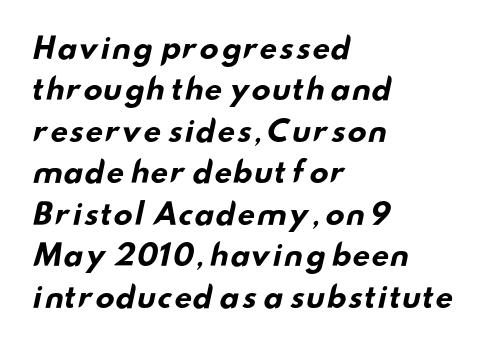
The image shows 29 px bold, wide sans-serif type; set left-aligned, normal line spacing (1.43x), normal letter spacing, not underlined; low stroke contrast and a small x-height.
